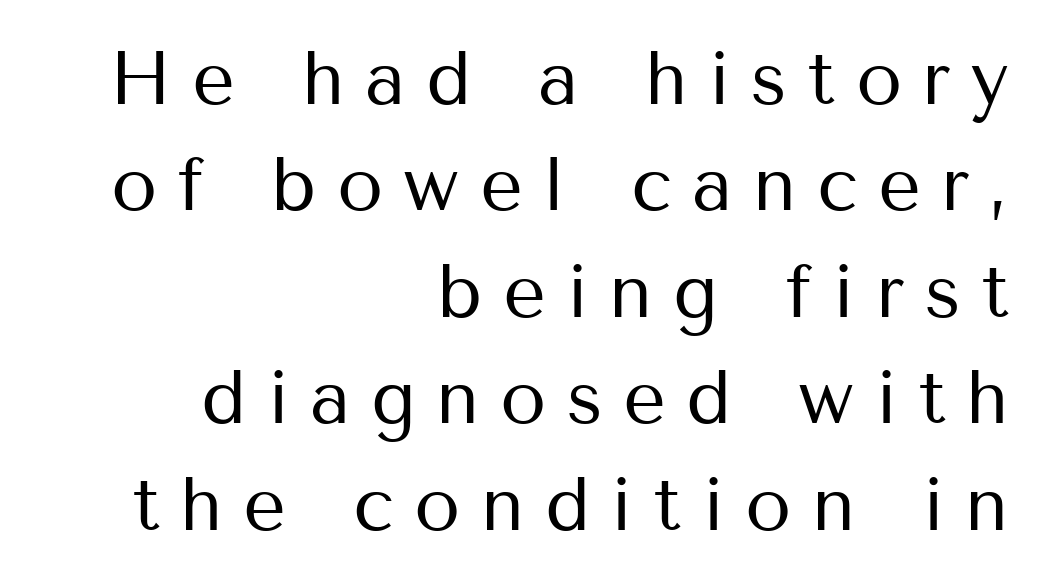
Q: Is the text bold? A: No.
Q: Is the text italic (slanted)? A: No, it is upright.
Q: Is the typeface a serif or a sans-serif typeface? A: Sans-serif.
Q: Is the text underlined? A: No.
Q: How is the paragraph aligned? A: Right-aligned.
Q: Is the spacing between letters normal or unusually wide? A: Unusually wide.
Q: Is the spacing between lines tight, normal or loose? A: Normal.
Q: Width (condensed, normal, or wide)? A: Normal.
Q: Stroke contrast? A: Medium.
Q: x-height? A: Medium.
Q: Monospaced? A: No.
